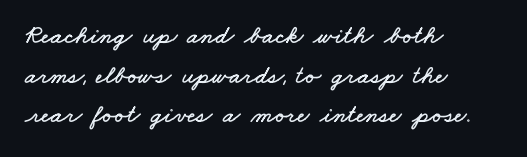
{"underline": "no", "align": "left", "line_spacing": "normal", "line_spacing_ratio": 1.52, "letter_spacing": "normal", "letter_spacing_em": 0.0, "glyph_px": 26}
